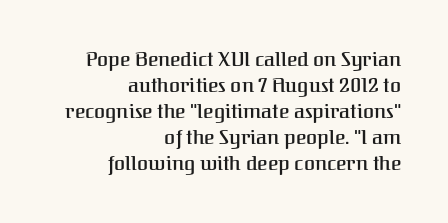
Q: Is the text italic (slanted)? A: No, it is upright.
Q: Is the text underlined? A: No.
Q: How is the paragraph aligned? A: Right-aligned.
Q: Is the spacing between letters normal or unusually wide? A: Normal.
Q: Is the spacing between lines tight, normal or loose? A: Normal.
